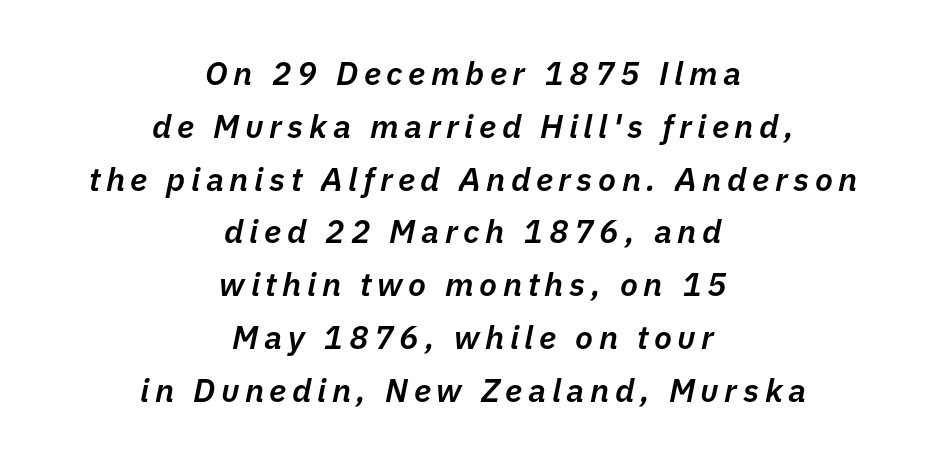
In terms of weight, the rendering is demibold, just under bold. These lines sit exactly where default settings would place them. Nobody drew a line under any word here. A typesetter would call this proportional, since set widths differ per character. The typesetter chose a symmetrical, centered arrangement here. The font's italic variant was chosen for this text.
